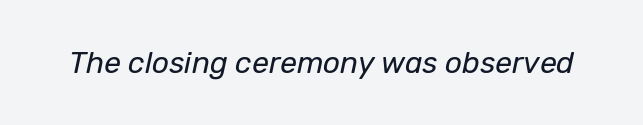
The tracking reads as untouched default to a designer's eye. Each letter keeps its own natural width here, so spacing adapts to shape. Weight class: somewhere from thin through regular. A bare baseline throughout the passage.
